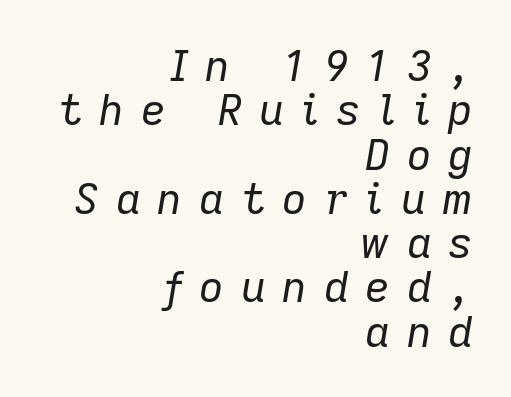
Weight: regular or lighter. Layout note: lines flush right. Only glyphs here, with clear space below each row. Observe the wide spacing: letters keep a clear distance from each other. The lettering tilts uniformly, giving the passage an italic look. The rendering uses natural spacing where letterforms have individual widths.
